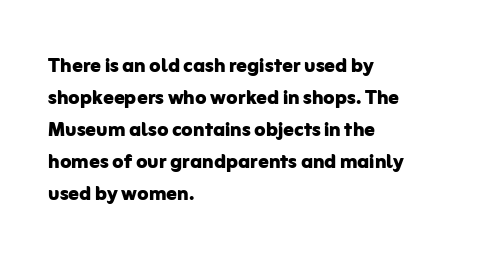
The image shows 26 px bold type, upright; set left-aligned, line spacing 1.23x, normal letter spacing, not underlined.
